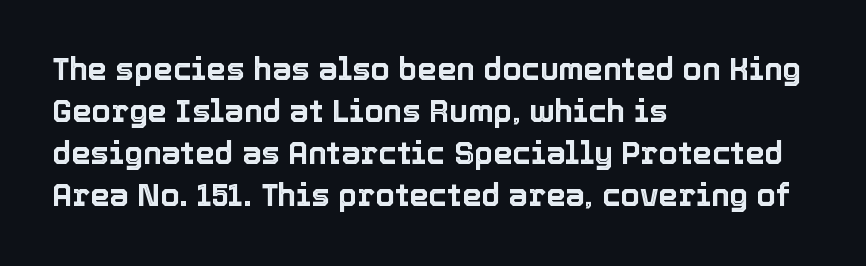
The image shows 31 px text type, upright; set left-aligned, normal line spacing (1.36x), normal letter spacing, not underlined; a medium x-height.
